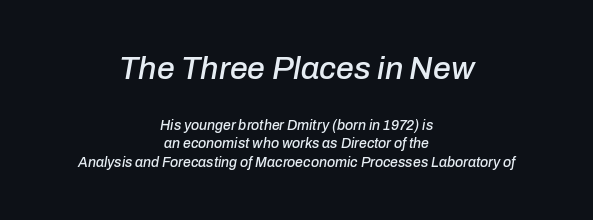
{"italic": "yes", "lean": "right", "slant_degrees": 10, "width": "normal", "stroke_contrast": "low", "x_height": "medium", "monospaced": "no", "underline": "no", "align": "center", "line_spacing": "normal", "line_spacing_ratio": 1.3, "letter_spacing": "normal", "letter_spacing_em": 0.0, "larger_block": "first", "size_ratio": 2.29, "glyph_px": 32}
